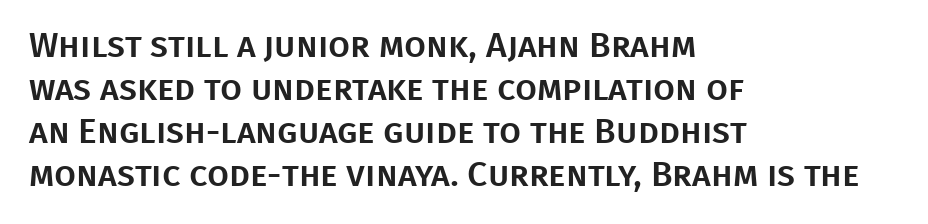
The passage shown is typeset with a sans-serif family. Looks like regular typesetting: each glyph gets only the width it needs. Spacing between characters is what you'd get straight out of the box. Words float on clear page, feet unadorned. The lines in this sample share a left origin and differ only in where they stop. In terms of posture, this sample is upright.
